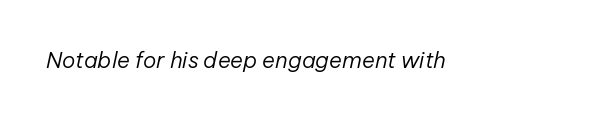
Q: Is the text bold? A: No.
Q: Is the text italic (slanted)? A: Yes, it leans right by about 12 degrees.
Q: Is the text underlined? A: No.
Q: Is the spacing between letters normal or unusually wide? A: Normal.
